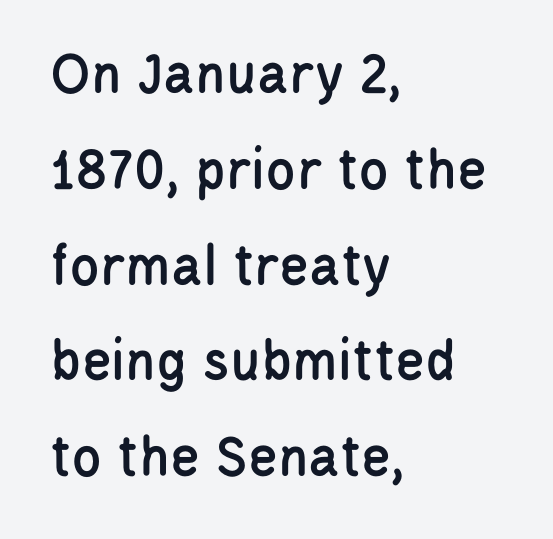
The image shows 61 px condensed sans-serif type, upright; set left-aligned, normal line spacing (1.57x), normal letter spacing, not underlined; low stroke contrast and a large x-height.
